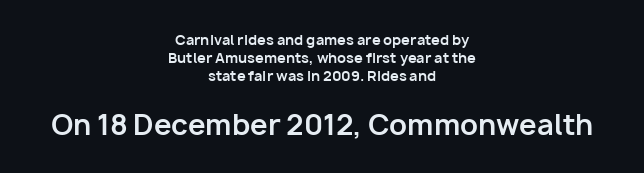
Q: Is the text bold? A: Yes.
Q: Is the text italic (slanted)? A: No, it is upright.
Q: Is the typeface a serif or a sans-serif typeface? A: Sans-serif.
Q: Is the text underlined? A: No.
Q: How is the paragraph aligned? A: Centered.
Q: Is the spacing between letters normal or unusually wide? A: Normal.
Q: Is the spacing between lines tight, normal or loose? A: Normal.
Q: Which block of text is set in a larger size, the first (top) or the second (bottom)? A: The second (bottom) one.
Q: Width (condensed, normal, or wide)? A: Normal.
Q: Stroke contrast? A: Low.
Q: x-height? A: Medium.
Q: Monospaced? A: No.
